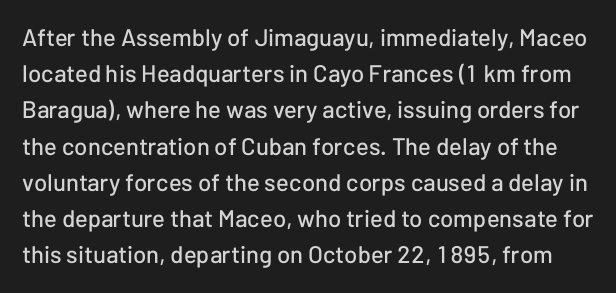
Q: Is the text italic (slanted)? A: No, it is upright.
Q: Is the text underlined? A: No.
Q: Is the spacing between letters normal or unusually wide? A: Normal.
Q: Is the spacing between lines tight, normal or loose? A: Normal.
